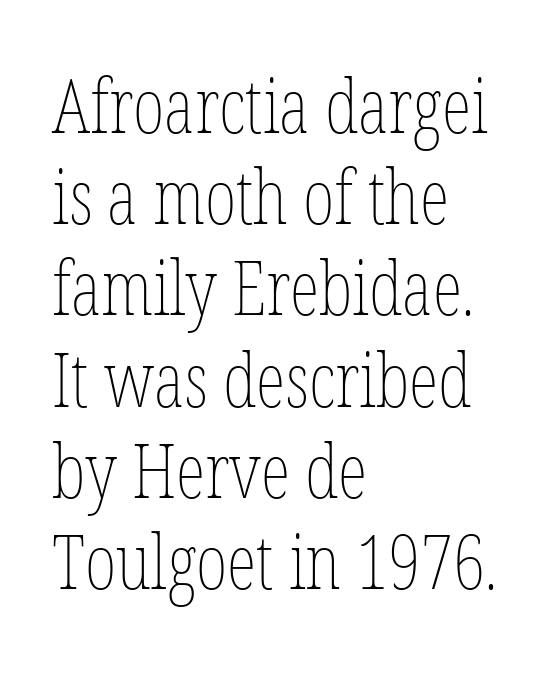
The image shows 76 px thin, condensed type, upright; set left-aligned, line spacing 1.2x, normal letter spacing, not underlined; low stroke contrast and a medium x-height.
